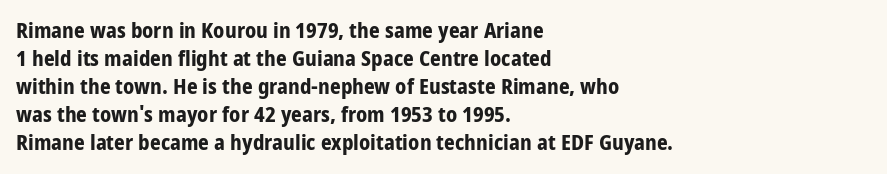
The image shows 21 px bold type, upright; set left-aligned, normal line spacing (1.33x), normal letter spacing, not underlined.
